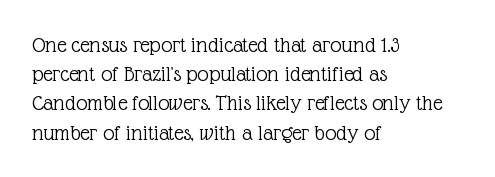
Q: Is the text bold? A: No.
Q: Is the text italic (slanted)? A: No, it is upright.
Q: Is the text underlined? A: No.
Q: How is the paragraph aligned? A: Left-aligned.
Q: Is the spacing between letters normal or unusually wide? A: Normal.
Q: Is the spacing between lines tight, normal or loose? A: Normal.
